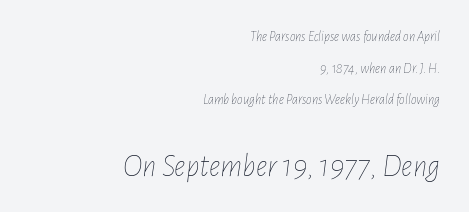
Is the lower block the larger one? Yes — the lower block carries the bigger type. In CSS terms this would be text-align: right. Proportional: the letters do not fall into vertical columns. Just letters on the line, the space beneath them empty. Leading is clearly above the norm, producing a sparse column. A light-to-regular cut is what we see here.
